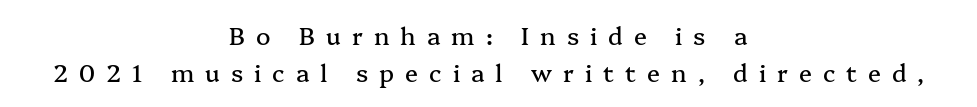
Unmarked baselines from the first word to the last. Is there much room between lines? A standard amount, neither cramped nor airy. Posture: vertical. What stands out about the letter spacing? Its width — letters are far apart. Teacher's note: observe the equal gaps on both sides — that is centered alignment.
